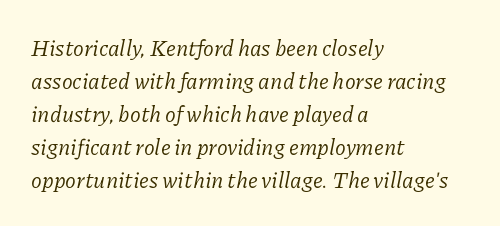
{"italic": "yes", "lean": "right", "slant_degrees": 11, "bold": "no", "underline": "no", "align": "left", "line_spacing": "normal", "line_spacing_ratio": 1.5, "letter_spacing": "normal", "letter_spacing_em": 0.0, "glyph_px": 22}
